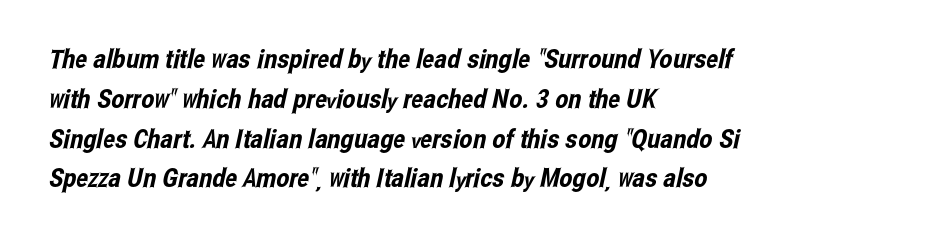
The image shows 26 px text type; set left-aligned, normal line spacing (1.53x), normal letter spacing, not underlined.
